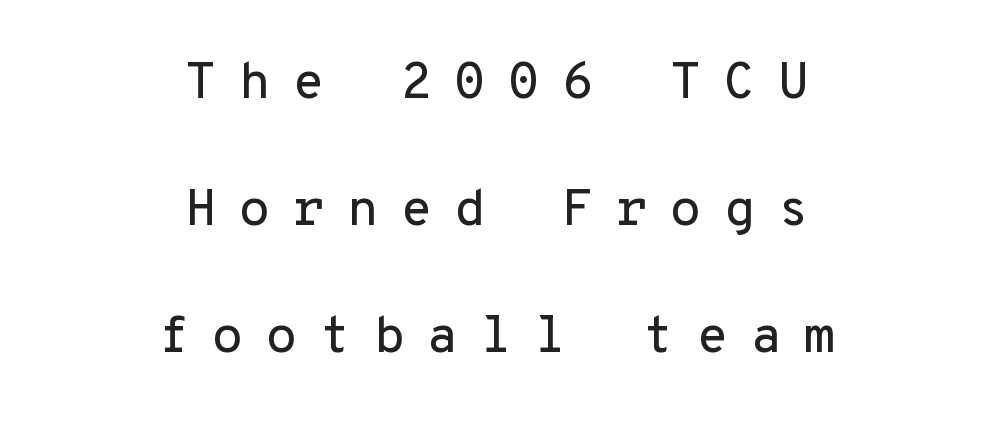
The image shows 51 px sans-serif type, upright, monospaced; set centered, loose line spacing (2.49x), unusually wide letter spacing (+0.44 em), not underlined; low stroke contrast and a medium x-height.
